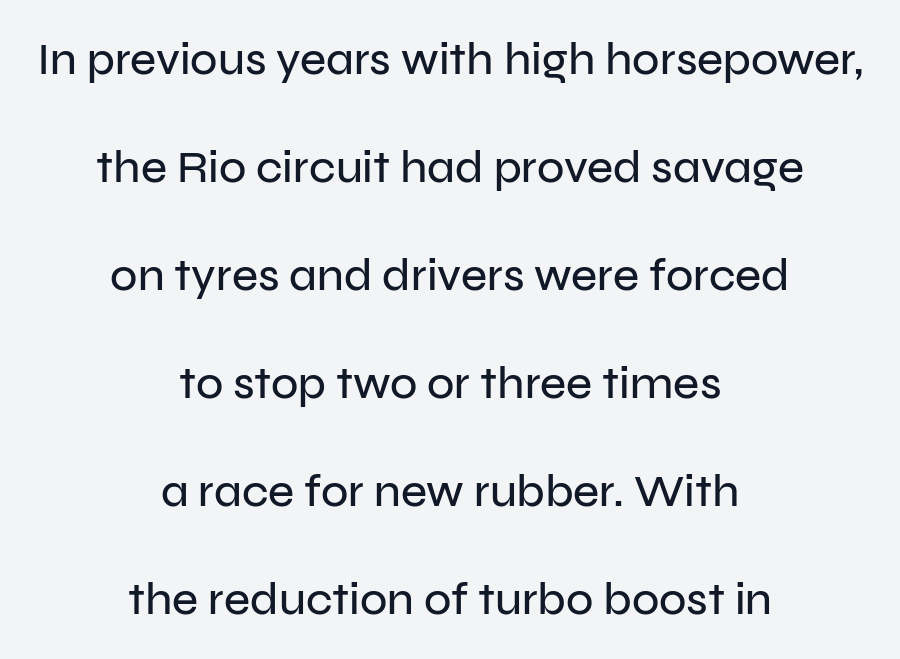
The image shows 45 px sans-serif type, upright; set centered, loose line spacing (2.4x), normal letter spacing, not underlined; low stroke contrast and a medium x-height.
